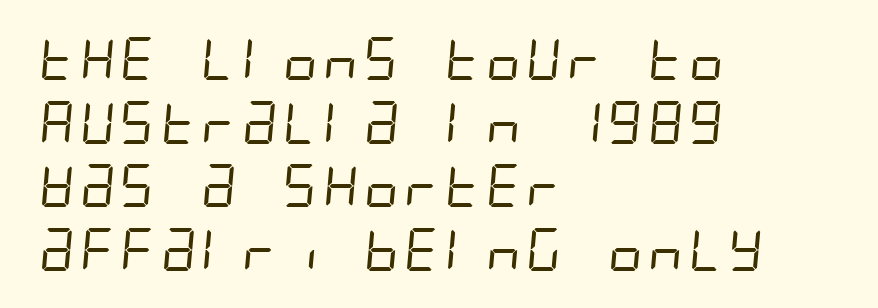
The image shows 43 px regular-weight, condensed sans-serif type; set left-aligned, normal line spacing (1.48x), normal letter spacing, not underlined; low stroke contrast and a large x-height.
